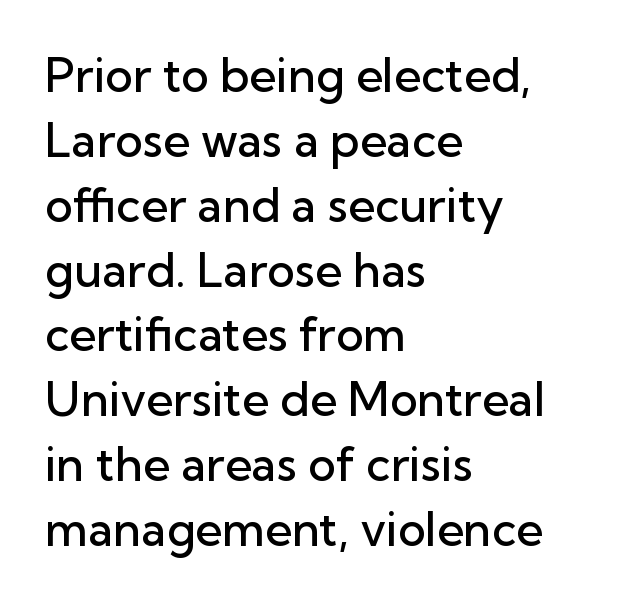
Notice how the passage keeps a crisp vertical edge on the left only. Plain, unruled lines of type. Proportional: the letters do not fall into vertical columns. A normal amount of white space separates one row of letters from the next. Unlike a traditional serif, this face leaves its strokes unadorned. This is the regular roman posture of the typeface.
